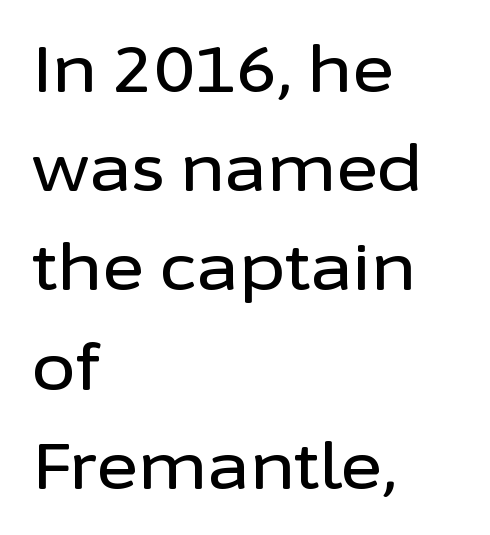
Q: Is the text italic (slanted)? A: No, it is upright.
Q: Is the typeface a serif or a sans-serif typeface? A: Sans-serif.
Q: Is the text underlined? A: No.
Q: How is the paragraph aligned? A: Left-aligned.
Q: Is the spacing between letters normal or unusually wide? A: Normal.
Q: Is the spacing between lines tight, normal or loose? A: Normal.
Q: Width (condensed, normal, or wide)? A: Normal.
Q: Stroke contrast? A: Low.
Q: x-height? A: Medium.
Q: Monospaced? A: No.
